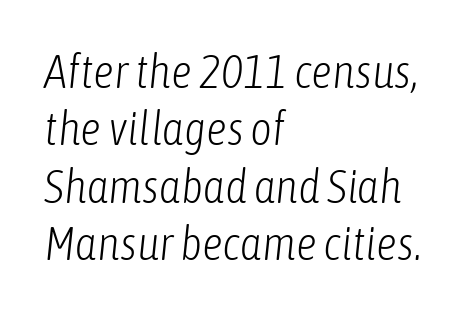
Q: Is the text bold? A: No.
Q: Is the text italic (slanted)? A: Yes, it leans right by about 6 degrees.
Q: Is the text underlined? A: No.
Q: How is the paragraph aligned? A: Left-aligned.
Q: Is the spacing between letters normal or unusually wide? A: Normal.
Q: Width (condensed, normal, or wide)? A: Condensed.
Q: Stroke contrast? A: Low.
Q: x-height? A: Medium.
Q: Monospaced? A: No.
